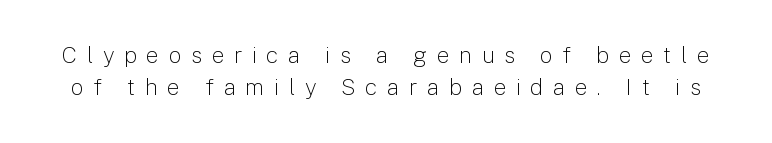
Q: Is the text bold? A: No.
Q: Is the text italic (slanted)? A: No, it is upright.
Q: Is the text underlined? A: No.
Q: Is the spacing between letters normal or unusually wide? A: Unusually wide.
Q: Is the spacing between lines tight, normal or loose? A: Normal.
